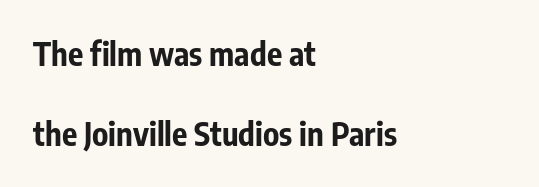
The image shows 32 px bold, condensed sans-serif type, upright; set left-aligned, loose line spacing (2.5x), normal letter spacing, not underlined; low stroke contrast and a medium x-height.
